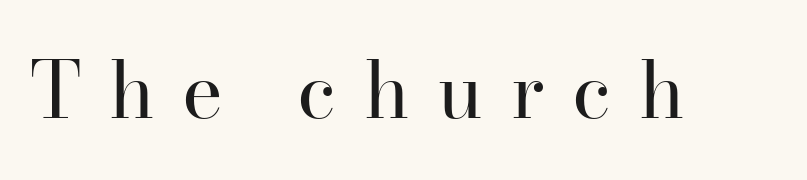
The image shows 78 px regular-weight serif type, upright; set unusually wide letter spacing (+0.35 em), not underlined; high stroke contrast and a small x-height.
